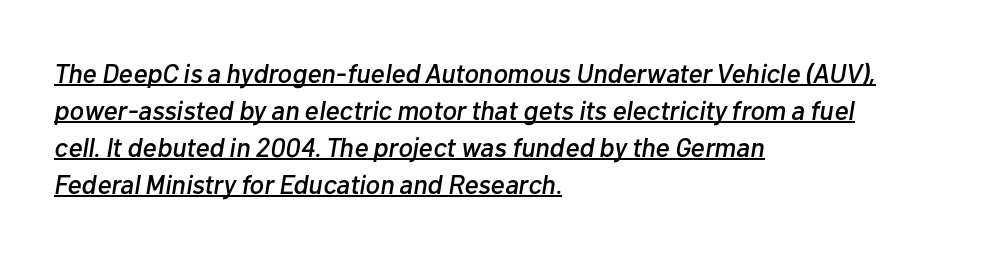
{"italic": "yes", "lean": "right", "slant_degrees": 10, "underline": "yes", "align": "left", "line_spacing": "normal", "line_spacing_ratio": 1.37, "letter_spacing": "normal", "letter_spacing_em": 0.0, "glyph_px": 27}
